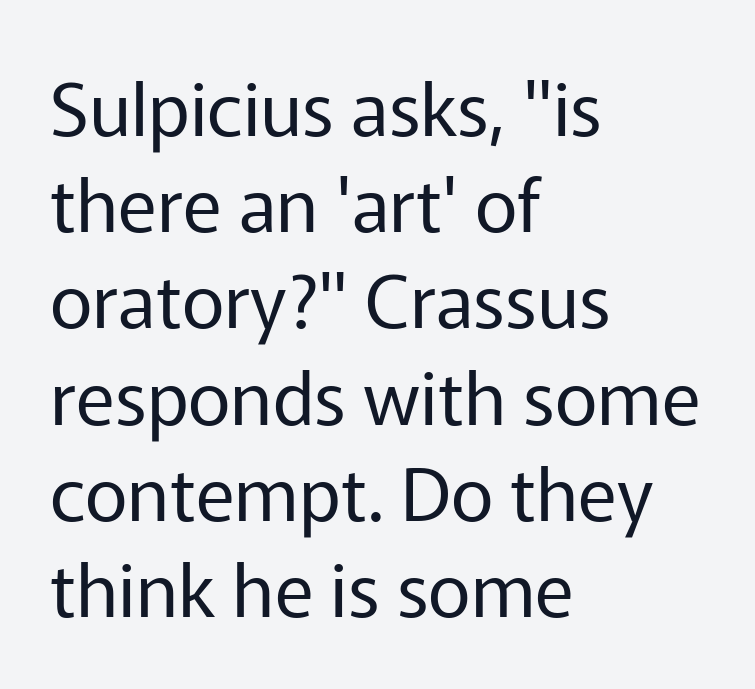
{"serif": "no", "italic": "no", "bold": "no", "weight": "regular", "width": "normal", "stroke_contrast": "low", "x_height": "medium", "monospaced": "no", "underline": "no", "align": "left", "line_spacing": "normal", "line_spacing_ratio": 1.3, "letter_spacing": "normal", "letter_spacing_em": 0.0, "glyph_px": 74}
